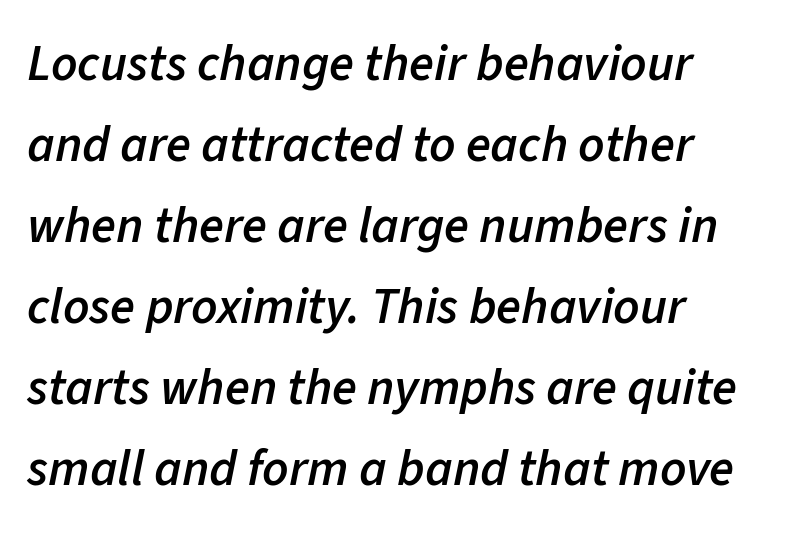
Q: Is the text bold? A: Semi-bold.
Q: Is the text italic (slanted)? A: Yes, it leans right by about 11 degrees.
Q: Is the text underlined? A: No.
Q: How is the paragraph aligned? A: Left-aligned.
Q: Is the spacing between letters normal or unusually wide? A: Normal.
Q: Is the spacing between lines tight, normal or loose? A: Normal.
Q: Width (condensed, normal, or wide)? A: Normal.
Q: Stroke contrast? A: Low.
Q: x-height? A: Medium.
Q: Monospaced? A: No.
